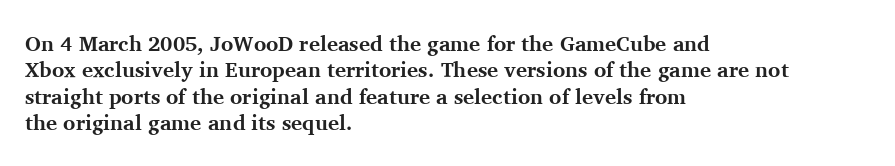
The image shows 21 px bold type, upright; set left-aligned, normal line spacing (1.26x), normal letter spacing, not underlined.
